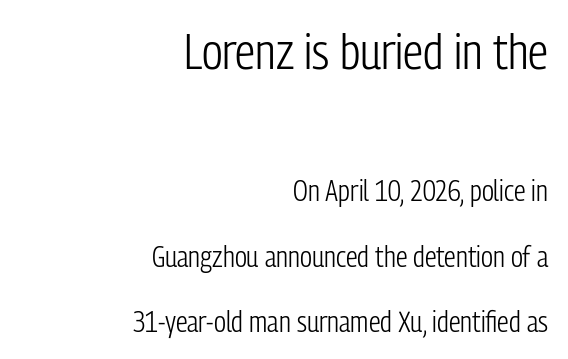
{"serif": "no", "italic": "no", "bold": "no", "weight": "light", "width": "condensed", "stroke_contrast": "low", "x_height": "medium", "monospaced": "no", "underline": "no", "align": "right", "line_spacing": "loose", "line_spacing_ratio": 2.25, "letter_spacing": "normal", "letter_spacing_em": 0.0, "larger_block": "first", "size_ratio": 1.72, "glyph_px": 50}
